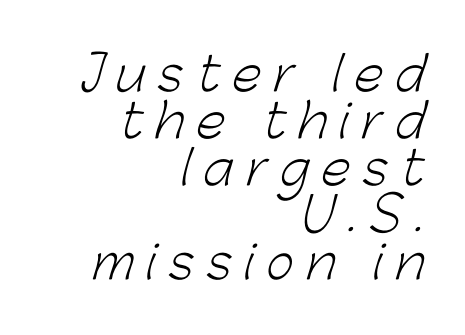
In terms of leading, this rendering errs on the cramped side. Check where the strokes stop: nothing finishes them off — pure sans. Weight class: somewhere from thin through regular. Each letter keeps its own natural width here, so spacing adapts to shape.
